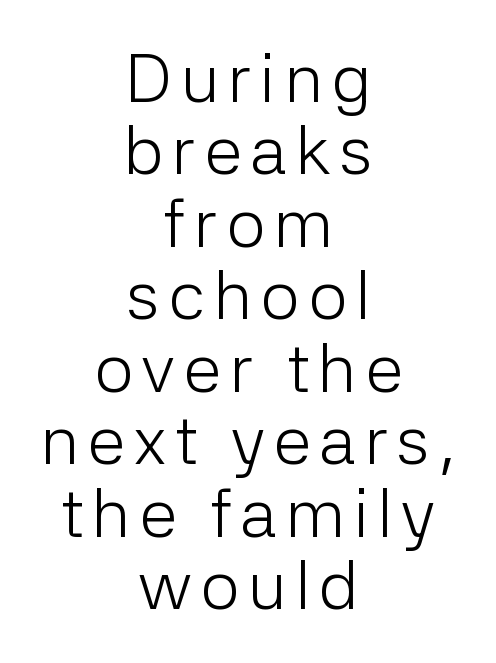
The image shows 69 px light sans-serif type, upright; set centered, tight line spacing (1.05x), not underlined; low stroke contrast and a medium x-height.
